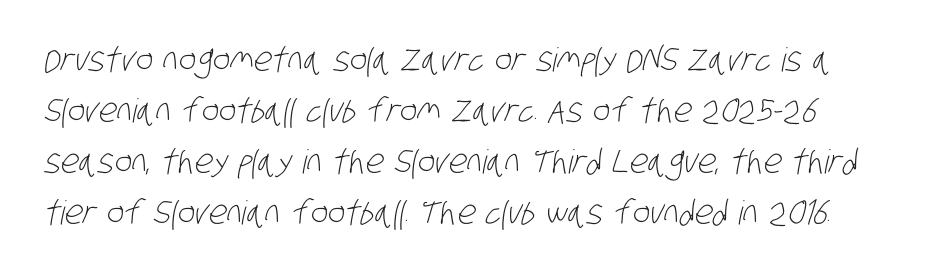
Q: Is the text bold? A: No.
Q: Is the typeface a serif or a sans-serif typeface? A: Sans-serif.
Q: Is the text underlined? A: No.
Q: Is the spacing between letters normal or unusually wide? A: Normal.
Q: Is the spacing between lines tight, normal or loose? A: Normal.
Q: Width (condensed, normal, or wide)? A: Condensed.
Q: Stroke contrast? A: Low.
Q: x-height? A: Large.
Q: Monospaced? A: No.
